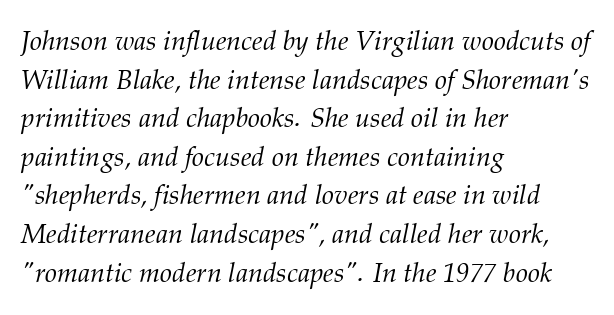
{"italic": "yes", "lean": "right", "slant_degrees": 12, "bold": "no", "underline": "no", "align": "left", "line_spacing": "normal", "line_spacing_ratio": 1.43, "letter_spacing": "normal", "letter_spacing_em": 0.0, "glyph_px": 27}
